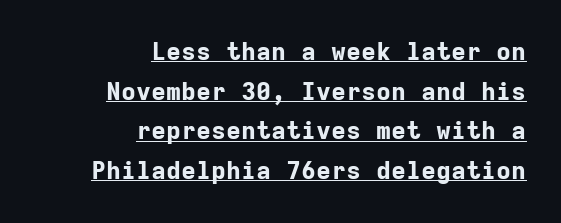
{"italic": "no", "bold": "yes", "underline": "yes", "align": "right", "line_spacing": "normal", "line_spacing_ratio": 1.59, "letter_spacing": "normal", "letter_spacing_em": 0.0, "glyph_px": 25}
